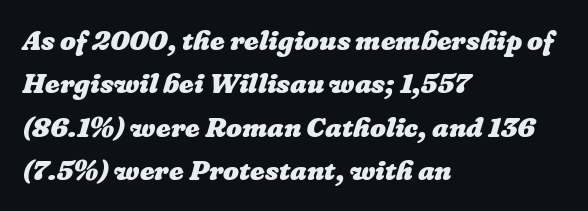
The image shows 28 px heavy type; set left-aligned, normal line spacing (1.55x), normal letter spacing, not underlined; low stroke contrast and a medium x-height.
